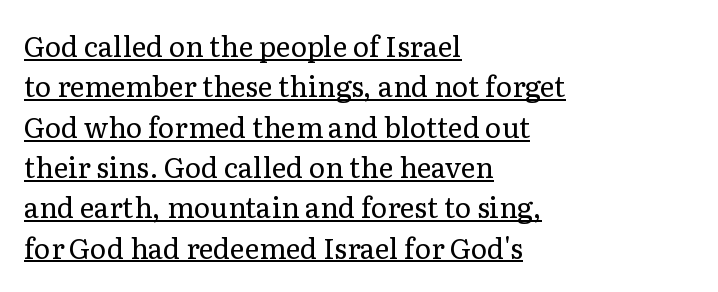
Horizontal alignment here is leftward, the default for most running prose. Letter spacing: default. Does the leading feel generous? No, just average. A quiet, ordinary-to-light weight characterises the typeface.
